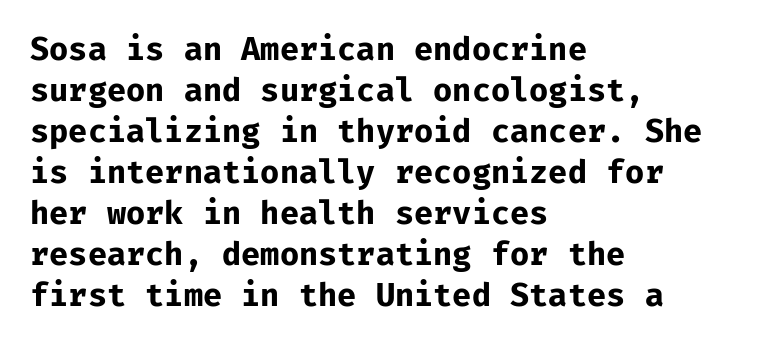
{"serif": "no", "italic": "no", "bold": "yes", "weight": "bold", "width": "normal", "stroke_contrast": "low", "x_height": "medium", "monospaced": "yes", "underline": "no", "align": "left", "line_spacing": "normal", "line_spacing_ratio": 1.28, "letter_spacing": "normal", "letter_spacing_em": 0.0, "glyph_px": 32}
